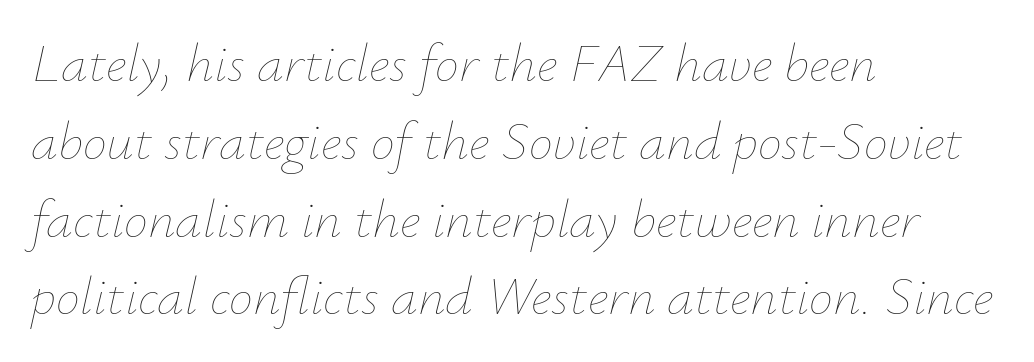
Q: Is the text bold? A: No.
Q: Is the text italic (slanted)? A: Yes, it leans right by about 12 degrees.
Q: Is the text underlined? A: No.
Q: How is the paragraph aligned? A: Left-aligned.
Q: Is the spacing between letters normal or unusually wide? A: Normal.
Q: Is the spacing between lines tight, normal or loose? A: Normal.
Q: Width (condensed, normal, or wide)? A: Normal.
Q: Stroke contrast? A: Low.
Q: x-height? A: Small.
Q: Monospaced? A: No.
